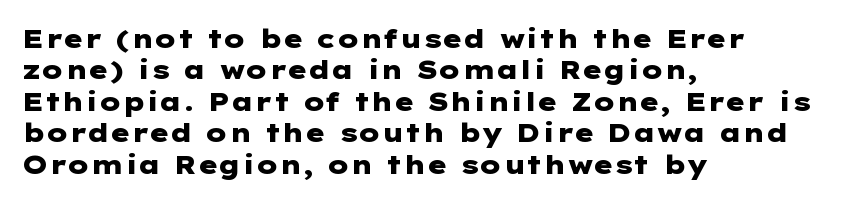
The image shows 26 px bold type, upright; set left-aligned, line spacing 1.21x, normal letter spacing, not underlined.
